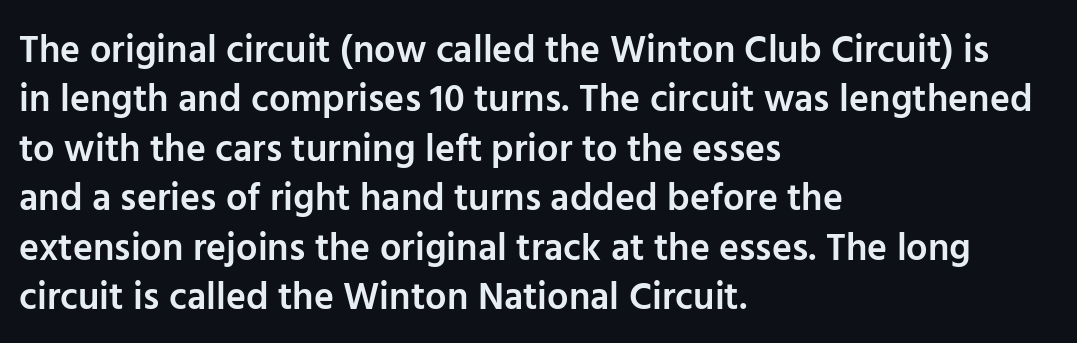
These lines sit exactly where default settings would place them. A typesetter would label this face a sans. Only glyphs here, with clear space below each row. Look at the tracking — it's just the regular setting, nothing added. Summary of weight: moderately heavy, a semibold.
